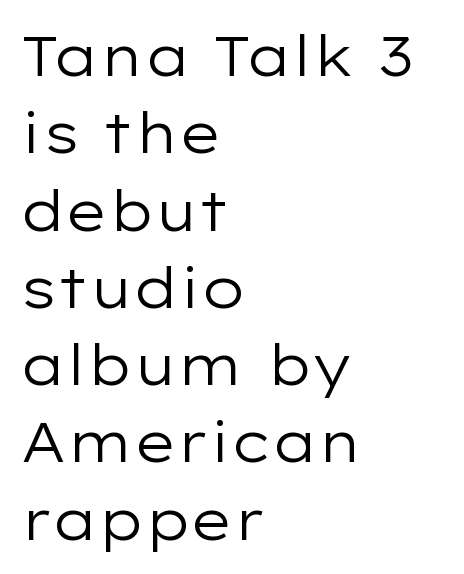
The image shows 56 px regular-weight, wide sans-serif type, upright; set left-aligned, normal line spacing (1.38x), normal letter spacing, not underlined; low stroke contrast and a medium x-height.
